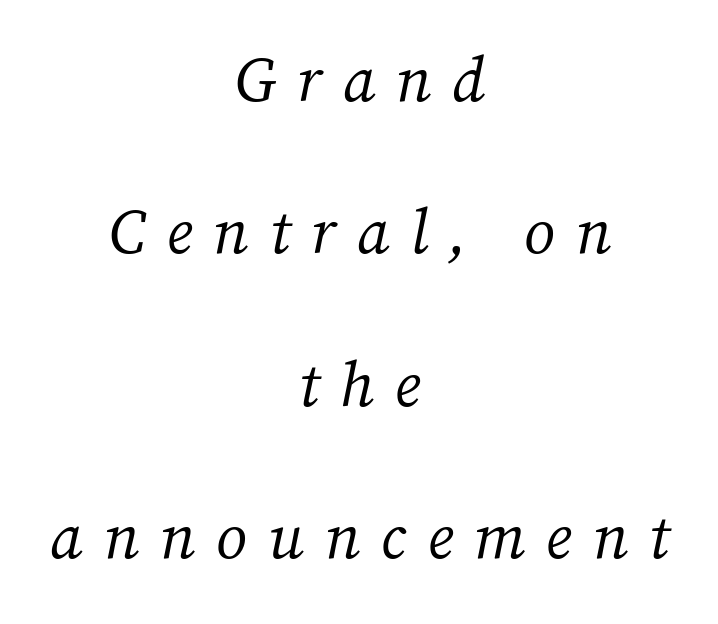
{"serif": "yes", "italic": "yes", "lean": "right", "slant_degrees": 12, "bold": "no", "weight": "regular", "width": "normal", "stroke_contrast": "medium", "x_height": "medium", "monospaced": "no", "underline": "no", "align": "center", "line_spacing": "loose", "line_spacing_ratio": 2.42, "letter_spacing": "wide", "letter_spacing_em": 0.33, "glyph_px": 63}
